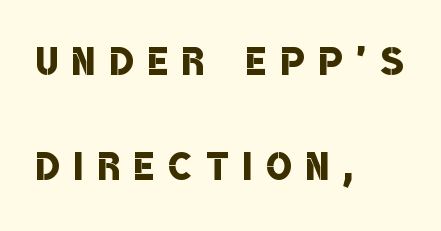
Q: Is the text bold? A: Semi-bold.
Q: Is the typeface a serif or a sans-serif typeface? A: Sans-serif.
Q: Is the text underlined? A: No.
Q: How is the paragraph aligned? A: Left-aligned.
Q: Is the spacing between letters normal or unusually wide? A: Unusually wide.
Q: Is the spacing between lines tight, normal or loose? A: Loose.
Q: Width (condensed, normal, or wide)? A: Condensed.
Q: Stroke contrast? A: Low.
Q: x-height? A: Large.
Q: Monospaced? A: No.
